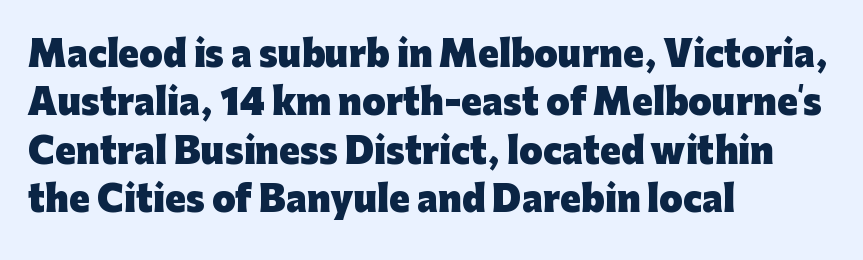
{"serif": "no", "italic": "no", "bold": "yes", "weight": "heavy", "width": "normal", "stroke_contrast": "low", "x_height": "medium", "monospaced": "no", "underline": "no", "align": "left", "line_spacing": "normal", "line_spacing_ratio": 1.42, "letter_spacing": "normal", "letter_spacing_em": 0.0, "glyph_px": 34}
